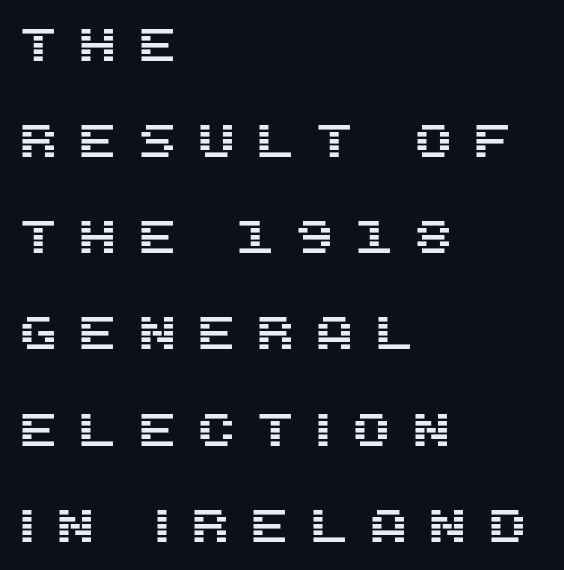
Q: Is the text italic (slanted)? A: No, it is upright.
Q: Is the typeface a serif or a sans-serif typeface? A: Sans-serif.
Q: Is the text underlined? A: No.
Q: How is the paragraph aligned? A: Left-aligned.
Q: Is the spacing between letters normal or unusually wide? A: Unusually wide.
Q: Is the spacing between lines tight, normal or loose? A: Loose.
Q: Width (condensed, normal, or wide)? A: Normal.
Q: Stroke contrast? A: Medium.
Q: x-height? A: Large.
Q: Monospaced? A: No.
